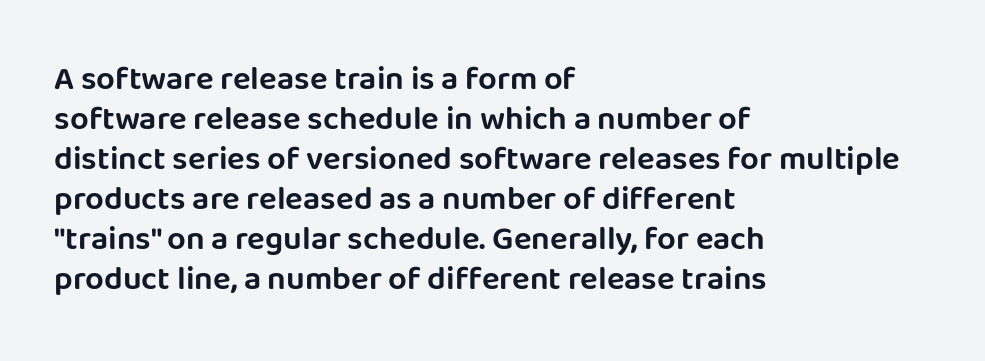
Q: Is the text italic (slanted)? A: No, it is upright.
Q: Is the typeface a serif or a sans-serif typeface? A: Sans-serif.
Q: Is the text underlined? A: No.
Q: How is the paragraph aligned? A: Left-aligned.
Q: Is the spacing between letters normal or unusually wide? A: Normal.
Q: Width (condensed, normal, or wide)? A: Normal.
Q: Stroke contrast? A: Low.
Q: x-height? A: Large.
Q: Monospaced? A: No.
